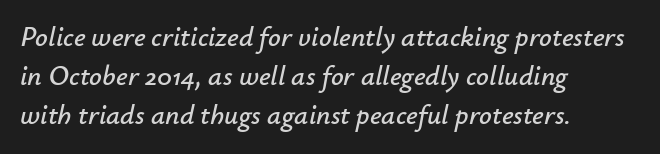
The image shows 28 px text type, italic (leaning right); set left-aligned, normal line spacing (1.4x), normal letter spacing, not underlined; low stroke contrast and a small x-height.
